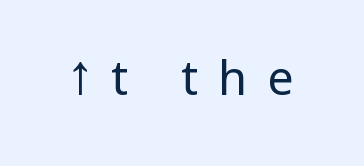
{"serif": "no", "italic": "no", "bold": "no", "weight": "regular", "width": "condensed", "stroke_contrast": "low", "x_height": "large", "monospaced": "no", "underline": "no", "letter_spacing": "wide", "letter_spacing_em": 0.43, "glyph_px": 47}
